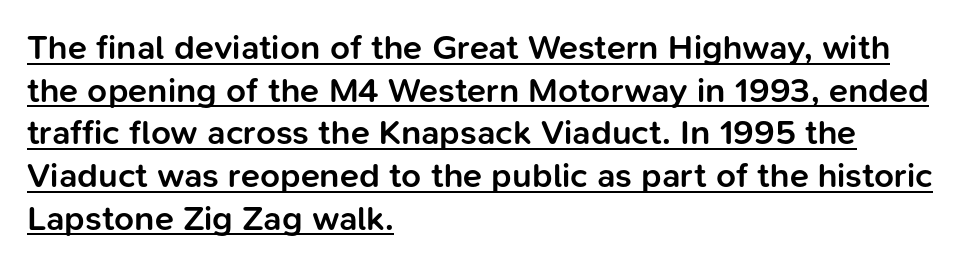
The image shows 35 px semibold sans-serif type, upright; set left-aligned, line spacing 1.22x, normal letter spacing, underlined; low stroke contrast and a medium x-height.
